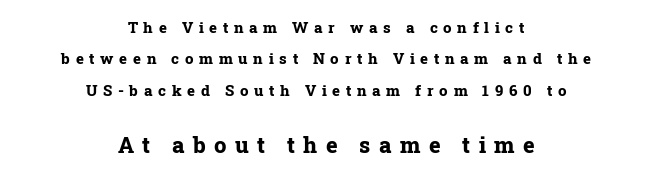
Is the letter spacing exaggerated? Yes — the characters are pushed far apart. The text block is weighted toward neither margin, spreading evenly from the middle. A full-strength bold gives these letters their thick strokes. The letters stand straight up with perfectly vertical stems. Check under the words: just untouched page.
